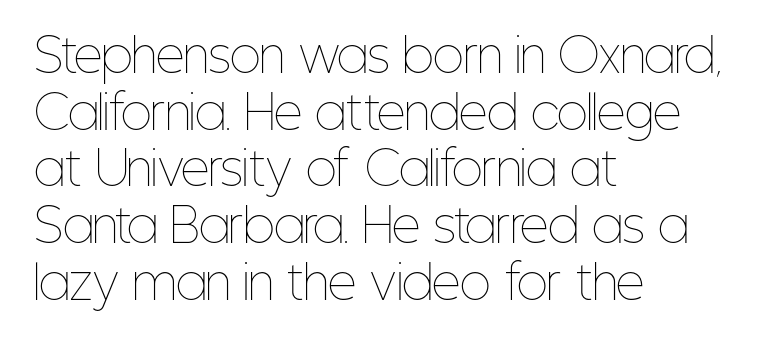
Each new line begins a customary step beneath the previous one. Is the stroke heavy? The answer is a plain regular-or-lighter. Students, note that the glyphs here touch the page at normal intervals. Where is the straight margin? On the left. When letters stand straight like this, we call the style roman or upright. You could not count columns in this text — the font is proportionally spaced.
